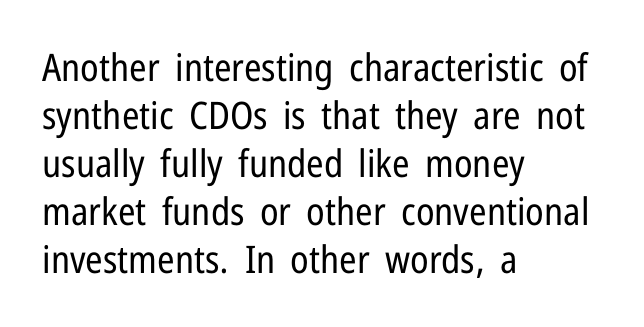
Q: Is the text bold? A: No.
Q: Is the text italic (slanted)? A: No, it is upright.
Q: Is the typeface a serif or a sans-serif typeface? A: Sans-serif.
Q: Is the text underlined? A: No.
Q: How is the paragraph aligned? A: Left-aligned.
Q: Is the spacing between letters normal or unusually wide? A: Normal.
Q: Is the spacing between lines tight, normal or loose? A: Normal.
Q: Width (condensed, normal, or wide)? A: Condensed.
Q: Stroke contrast? A: Low.
Q: x-height? A: Medium.
Q: Monospaced? A: No.
